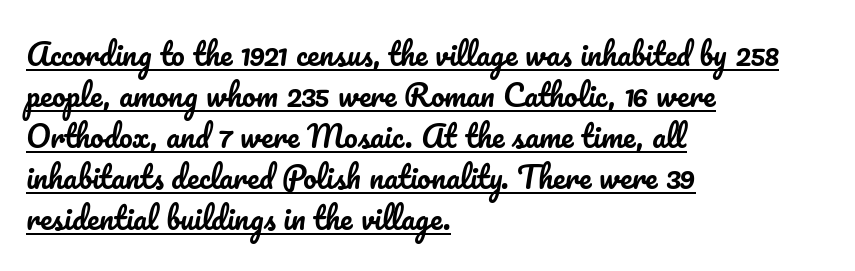
{"width": "normal", "stroke_contrast": "low", "x_height": "small", "monospaced": "no", "underline": "yes", "align": "left", "line_spacing": "normal", "line_spacing_ratio": 1.37, "letter_spacing": "normal", "letter_spacing_em": 0.0, "glyph_px": 30}
